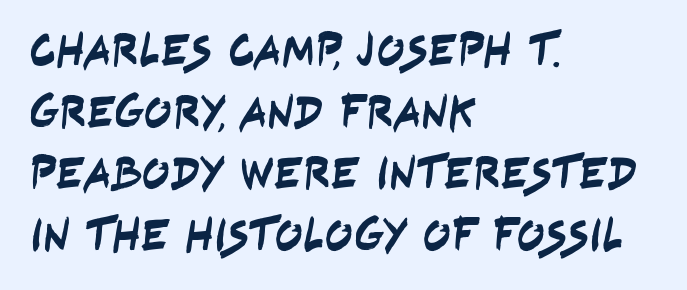
The image shows 46 px condensed sans-serif type; set left-aligned, normal line spacing (1.34x), normal letter spacing, not underlined; low stroke contrast and a large x-height.
